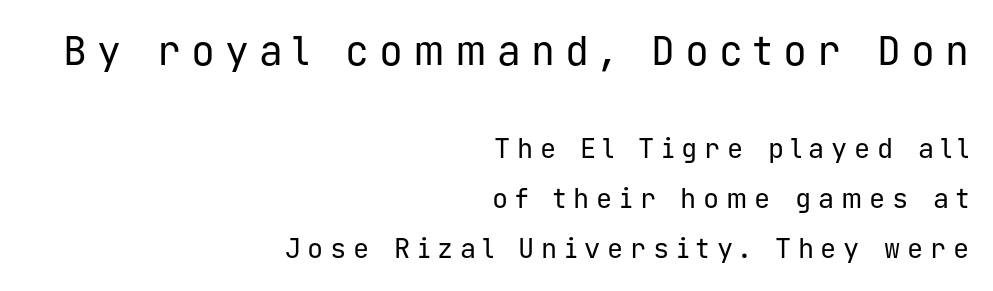
Q: Is the text bold? A: No.
Q: Is the text italic (slanted)? A: No, it is upright.
Q: Is the typeface a serif or a sans-serif typeface? A: Sans-serif.
Q: Is the text underlined? A: No.
Q: How is the paragraph aligned? A: Right-aligned.
Q: Is the spacing between letters normal or unusually wide? A: Unusually wide.
Q: Which block of text is set in a larger size, the first (top) or the second (bottom)? A: The first (top) one.
Q: Width (condensed, normal, or wide)? A: Normal.
Q: Stroke contrast? A: Low.
Q: x-height? A: Medium.
Q: Monospaced? A: Yes.
